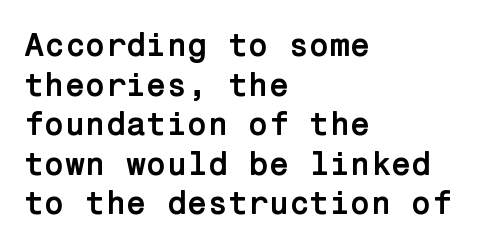
Q: Is the text bold? A: Yes.
Q: Is the text italic (slanted)? A: No, it is upright.
Q: Is the typeface a serif or a sans-serif typeface? A: Sans-serif.
Q: Is the text underlined? A: No.
Q: How is the paragraph aligned? A: Left-aligned.
Q: Is the spacing between letters normal or unusually wide? A: Normal.
Q: Width (condensed, normal, or wide)? A: Normal.
Q: Stroke contrast? A: Low.
Q: x-height? A: Medium.
